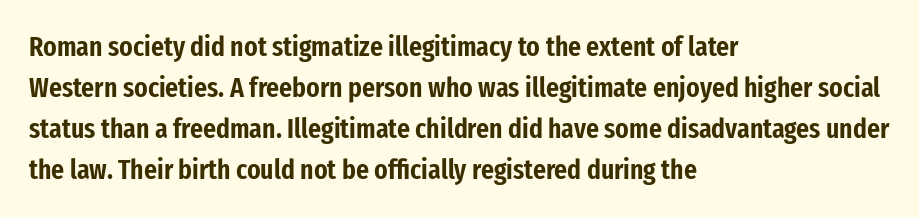
The image shows 28 px condensed sans-serif type, upright; set left-aligned, normal line spacing (1.47x), normal letter spacing, not underlined; low stroke contrast and a medium x-height.
